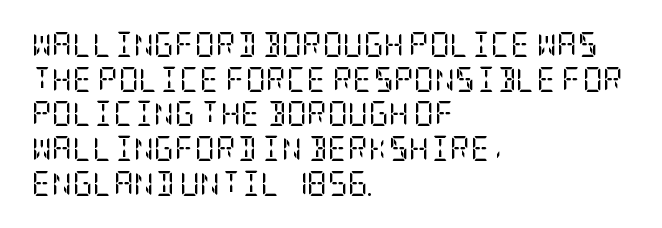
The letters stand straight up with perfectly vertical stems. The typesetter chose a ragged-right arrangement here. What's the leading like? Ordinary, nothing unusual. Nothing unusual about the tracking: characters are spaced as the font intends. Is the stroke heavy? The answer is a plain regular-or-lighter.
